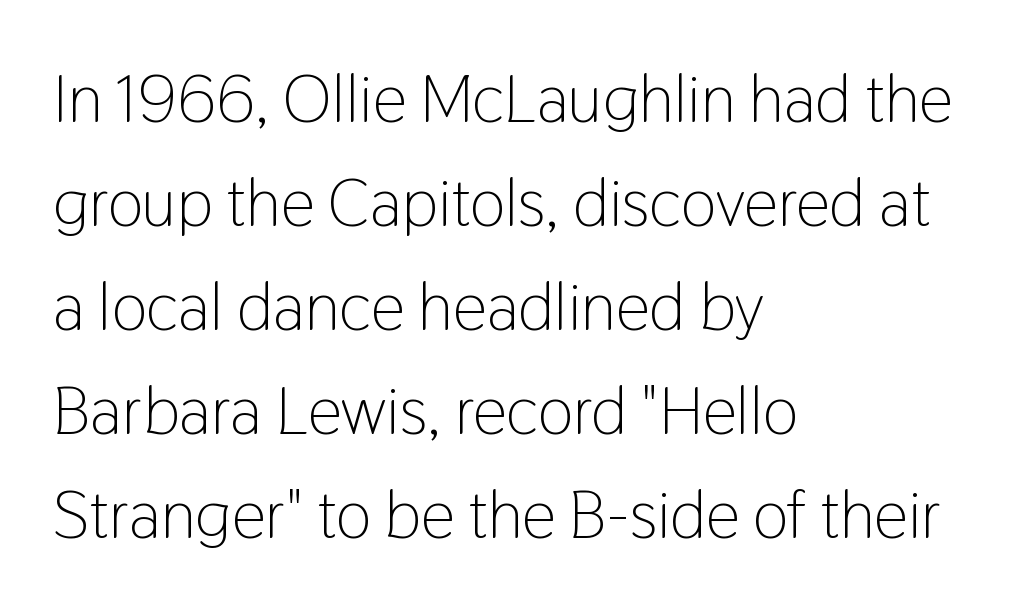
The image shows 68 px light, condensed sans-serif type, upright; set left-aligned, normal line spacing (1.53x), normal letter spacing, not underlined; low stroke contrast and a medium x-height.
